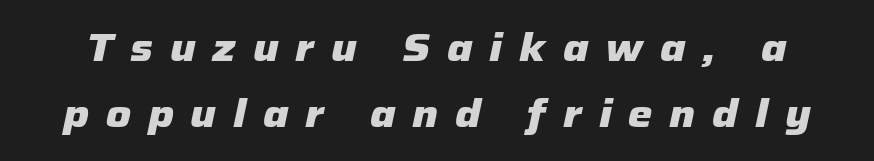
Q: Is the text bold? A: Yes.
Q: Is the text italic (slanted)? A: Yes, it leans right by about 12 degrees.
Q: Is the text underlined? A: No.
Q: Is the spacing between letters normal or unusually wide? A: Unusually wide.
Q: Is the spacing between lines tight, normal or loose? A: Normal.
Q: Width (condensed, normal, or wide)? A: Normal.
Q: Stroke contrast? A: Low.
Q: x-height? A: Medium.
Q: Monospaced? A: No.
